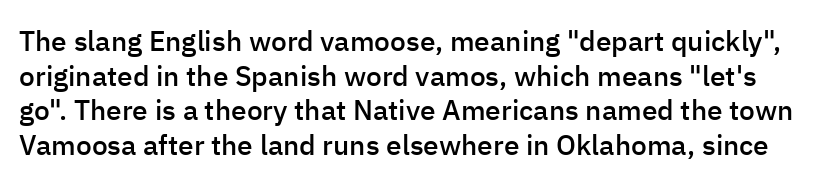
{"serif": "no", "italic": "no", "bold": "semi", "weight": "semibold", "width": "normal", "stroke_contrast": "low", "x_height": "medium", "monospaced": "no", "underline": "no", "line_spacing_ratio": 1.24, "letter_spacing": "normal", "letter_spacing_em": 0.0, "glyph_px": 28}
